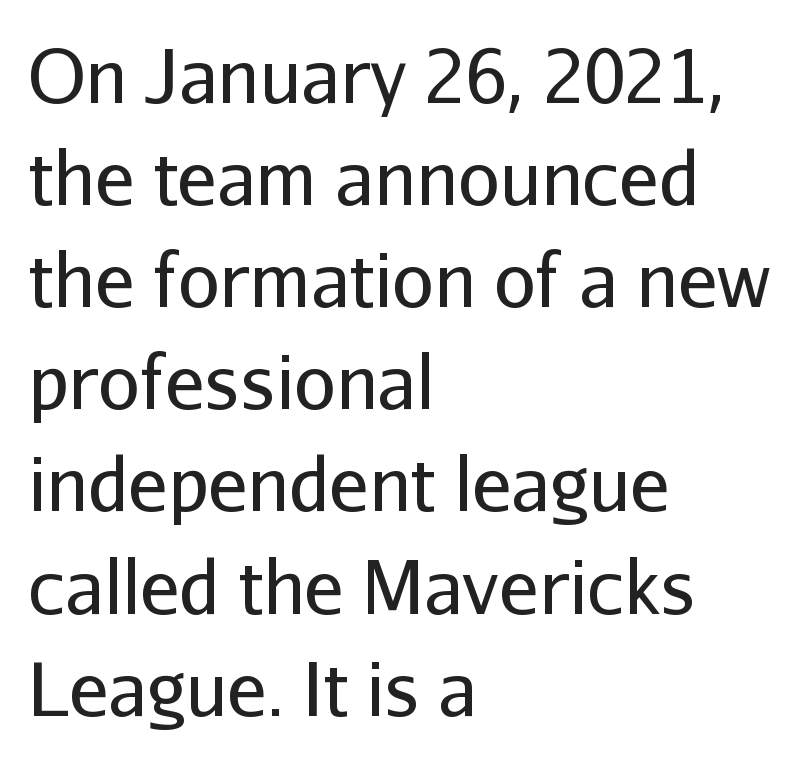
{"serif": "no", "italic": "no", "bold": "no", "weight": "regular", "width": "normal", "stroke_contrast": "low", "x_height": "medium", "monospaced": "no", "underline": "no", "align": "left", "line_spacing": "normal", "line_spacing_ratio": 1.38, "letter_spacing": "normal", "letter_spacing_em": 0.0, "glyph_px": 74}
